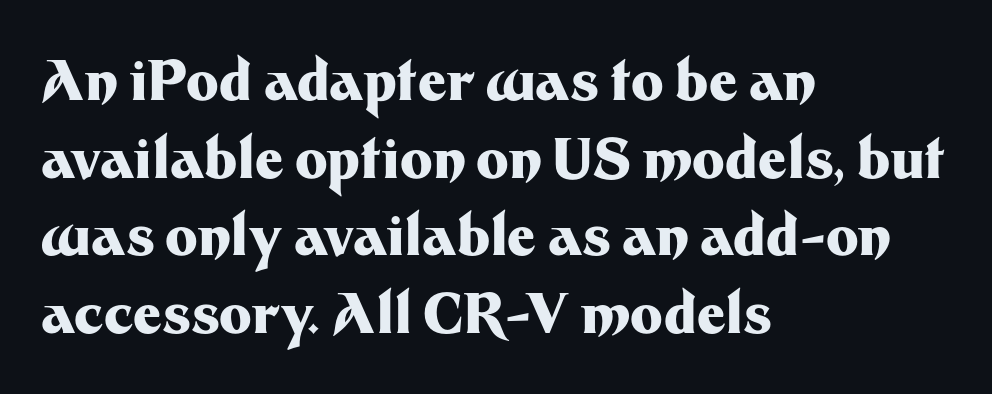
Q: Is the text bold? A: Yes.
Q: Is the text italic (slanted)? A: No, it is upright.
Q: Is the typeface a serif or a sans-serif typeface? A: Sans-serif.
Q: Is the text underlined? A: No.
Q: How is the paragraph aligned? A: Left-aligned.
Q: Is the spacing between letters normal or unusually wide? A: Normal.
Q: Is the spacing between lines tight, normal or loose? A: Normal.
Q: Width (condensed, normal, or wide)? A: Normal.
Q: Stroke contrast? A: Medium.
Q: x-height? A: Medium.
Q: Monospaced? A: No.
